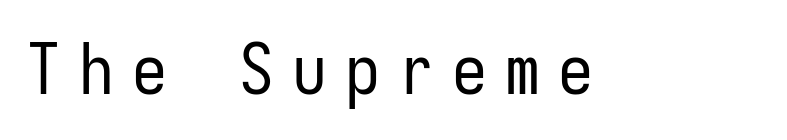
{"serif": "no", "italic": "no", "bold": "no", "weight": "regular", "width": "condensed", "stroke_contrast": "low", "x_height": "medium", "monospaced": "yes", "underline": "no", "letter_spacing": "wide", "letter_spacing_em": 0.26, "glyph_px": 70}
